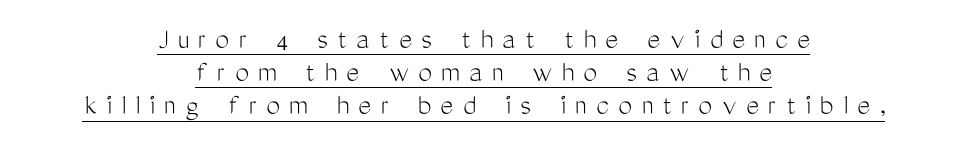
Q: Is the text bold? A: No.
Q: Is the text italic (slanted)? A: No, it is upright.
Q: Is the typeface a serif or a sans-serif typeface? A: Sans-serif.
Q: Is the text underlined? A: Yes.
Q: How is the paragraph aligned? A: Centered.
Q: Is the spacing between letters normal or unusually wide? A: Unusually wide.
Q: Is the spacing between lines tight, normal or loose? A: Tight.
Q: Width (condensed, normal, or wide)? A: Condensed.
Q: Stroke contrast? A: Medium.
Q: x-height? A: Medium.
Q: Monospaced? A: No.
